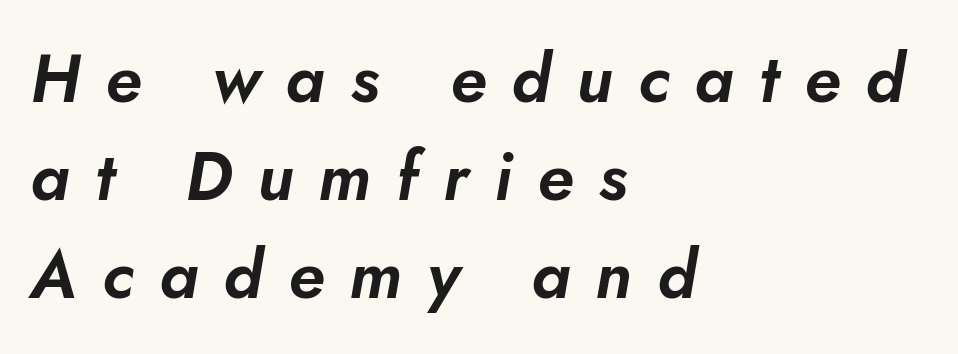
The image shows 67 px text type, italic (leaning right); set left-aligned, normal line spacing (1.46x), unusually wide letter spacing (+0.38 em), not underlined; low stroke contrast and a small x-height.
